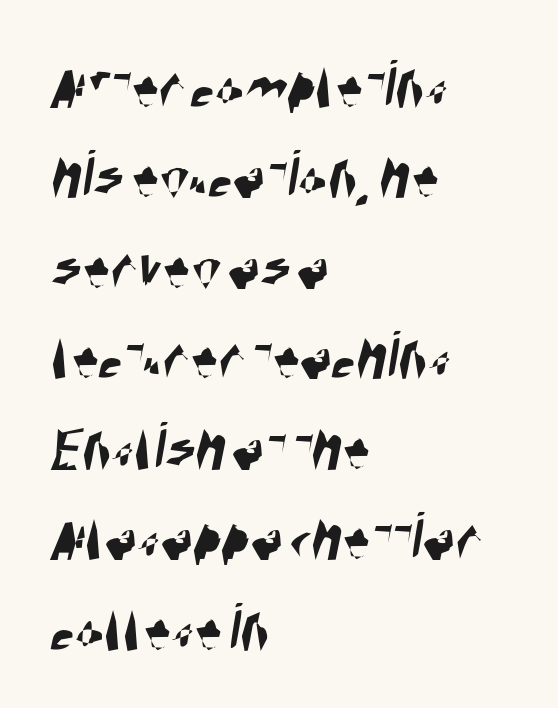
{"serif": "no", "width": "condensed", "stroke_contrast": "high", "x_height": "large", "monospaced": "no", "underline": "no", "align": "left", "line_spacing": "normal", "line_spacing_ratio": 1.33, "letter_spacing": "normal", "letter_spacing_em": 0.0, "glyph_px": 68}
